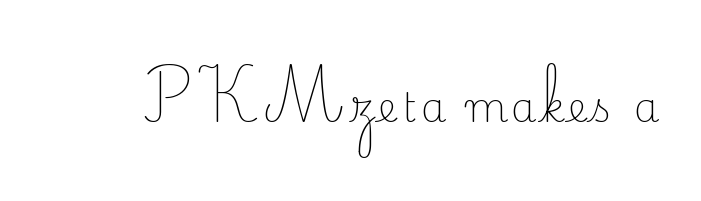
No heavy texture on the line: the type isn't bold. Unlike italic type, these characters show no tilt at all. Note the varied advance widths — an 'i' is clearly narrower than an 'm'. The gap between lines stays unmarked. Is this a sans? No — the strokes have serifs.
